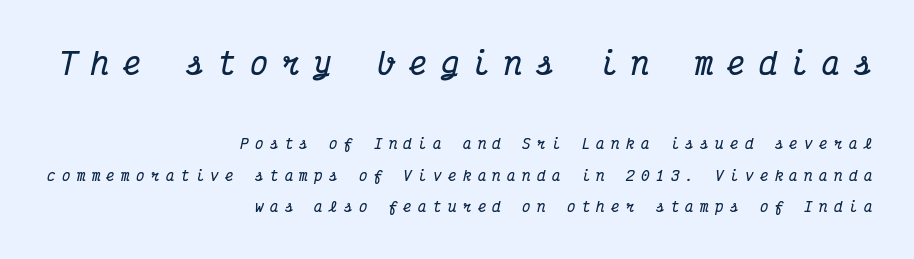
The image shows 30 px bold, condensed serif type, italic (leaning right), monospaced; set right-aligned, loose line spacing (2.25x), unusually wide letter spacing (+0.46 em), not underlined; the first (top) block is 2.14x larger; medium stroke contrast and a medium x-height.
